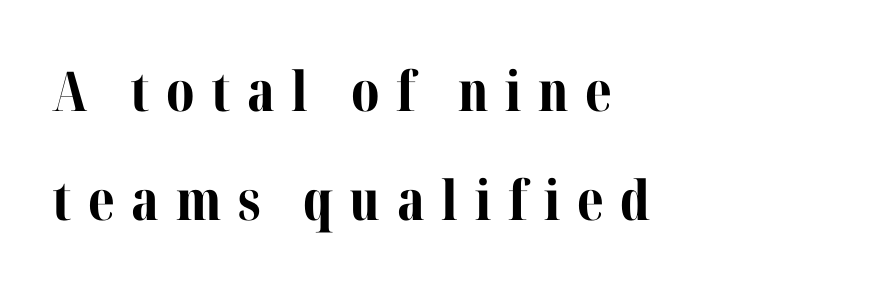
The image shows 55 px bold serif type, upright; set left-aligned, loose line spacing (1.98x), unusually wide letter spacing (+0.3 em), not underlined; medium stroke contrast and a medium x-height.
